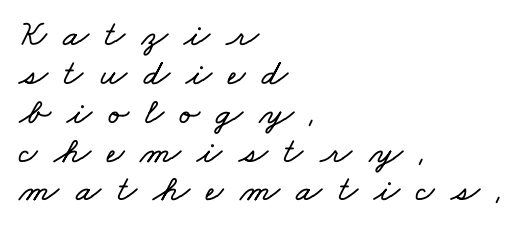
Q: Is the text underlined? A: No.
Q: How is the paragraph aligned? A: Left-aligned.
Q: Is the spacing between letters normal or unusually wide? A: Unusually wide.
Q: Is the spacing between lines tight, normal or loose? A: Tight.
Q: Width (condensed, normal, or wide)? A: Wide.
Q: Stroke contrast? A: Low.
Q: x-height? A: Small.
Q: Monospaced? A: No.
